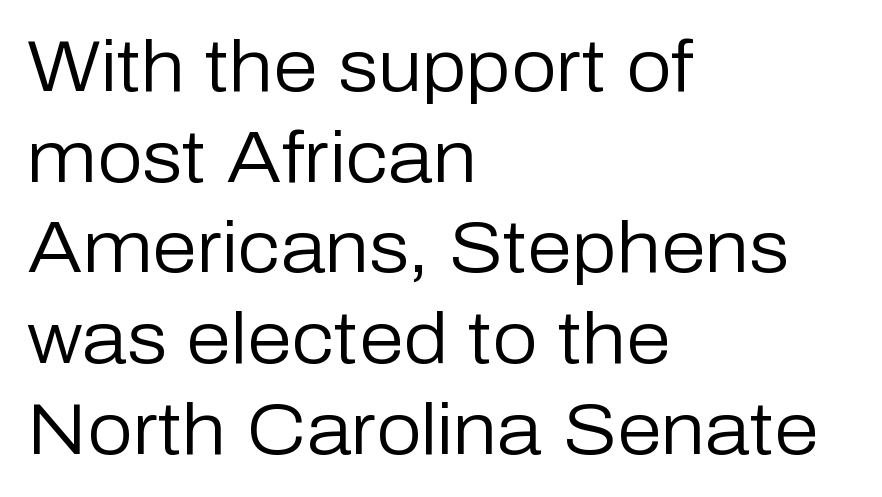
The image shows 72 px regular-weight sans-serif type, upright; set left-aligned, normal line spacing (1.26x), normal letter spacing, not underlined; low stroke contrast and a medium x-height.
